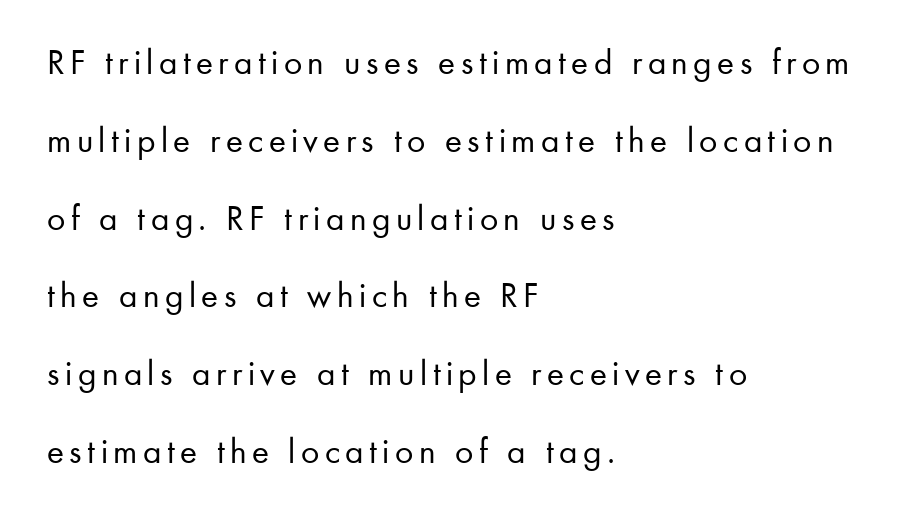
The image shows 36 px regular-weight sans-serif type, upright; set left-aligned, loose line spacing (2.16x), not underlined; low stroke contrast and a small x-height.
